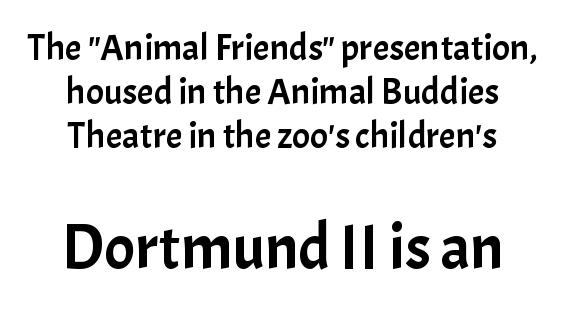
{"serif": "no", "italic": "no", "width": "normal", "stroke_contrast": "low", "x_height": "medium", "monospaced": "no", "underline": "no", "align": "center", "line_spacing_ratio": 1.19, "letter_spacing": "normal", "letter_spacing_em": 0.0, "larger_block": "second", "size_ratio": 1.73, "glyph_px": 64}
